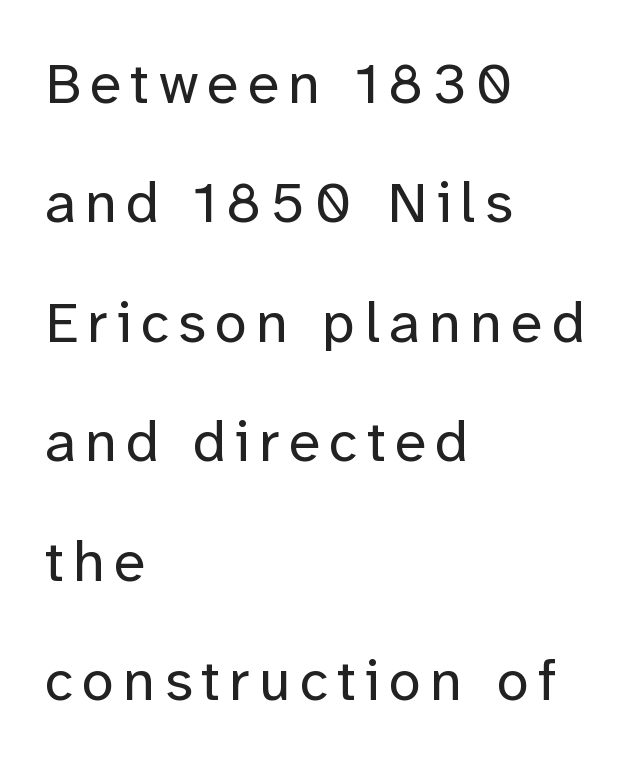
Q: Is the text bold? A: No.
Q: Is the text italic (slanted)? A: No, it is upright.
Q: Is the typeface a serif or a sans-serif typeface? A: Sans-serif.
Q: Is the text underlined? A: No.
Q: How is the paragraph aligned? A: Left-aligned.
Q: Is the spacing between lines tight, normal or loose? A: Loose.
Q: Width (condensed, normal, or wide)? A: Normal.
Q: Stroke contrast? A: Low.
Q: x-height? A: Medium.
Q: Monospaced? A: No.
